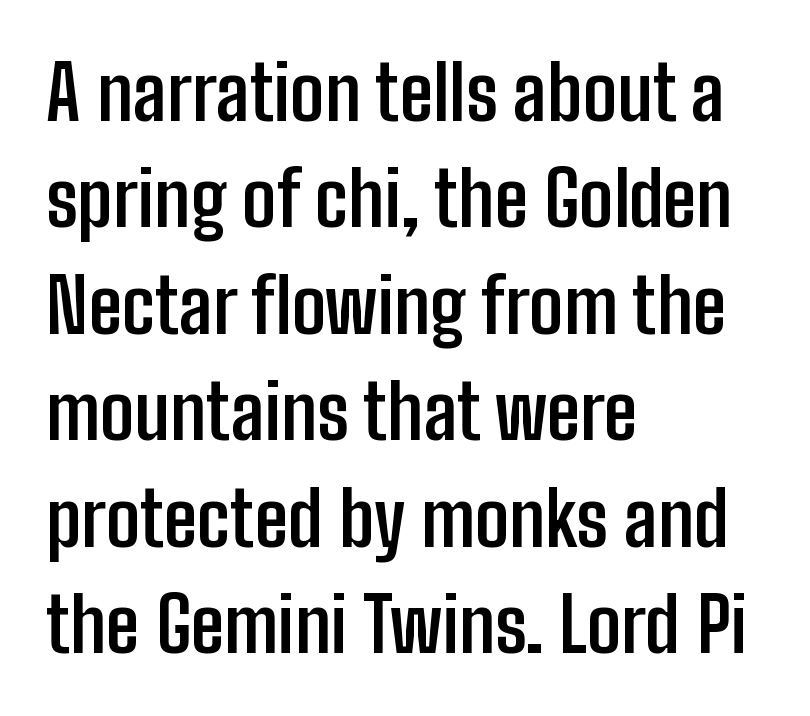
Nope, no serifs anywhere on these letters. Which margin do the lines hug? The left one — the right edge is uneven. The face used here has the dense, thick strokes of a bold. Nobody drew a line under any word here. Is there much room between lines? A standard amount, neither cramped nor airy. Is this a fixed-width face? No — the glyphs have proportional, varying widths.
